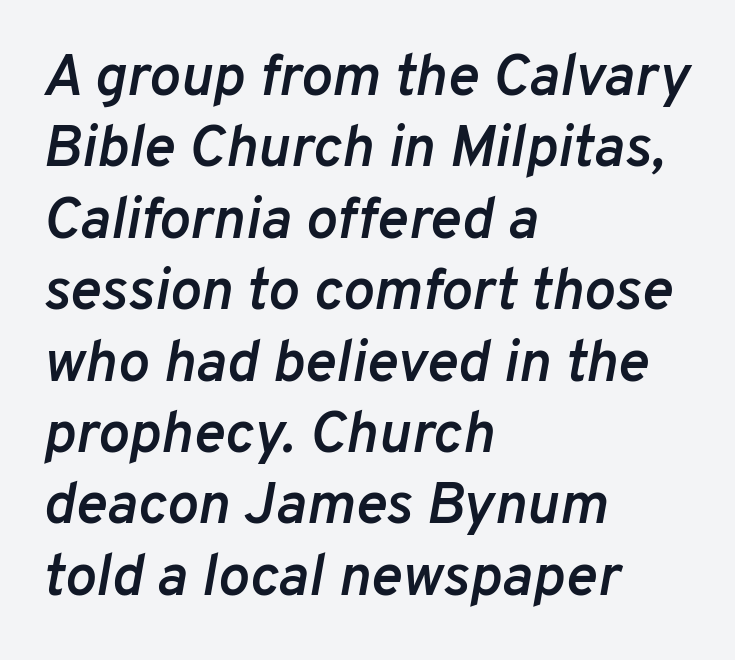
The image shows 59 px semibold type, italic (leaning right); set left-aligned, line spacing 1.21x, normal letter spacing, not underlined; low stroke contrast and a medium x-height.
